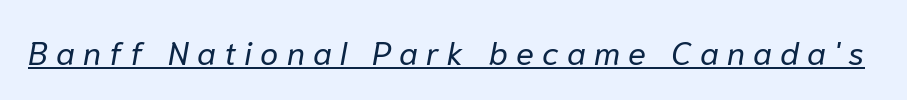
{"italic": "yes", "lean": "right", "slant_degrees": 10, "bold": "no", "weight": "regular", "width": "normal", "stroke_contrast": "low", "x_height": "medium", "monospaced": "no", "underline": "yes", "letter_spacing": "wide", "letter_spacing_em": 0.25, "glyph_px": 33}
